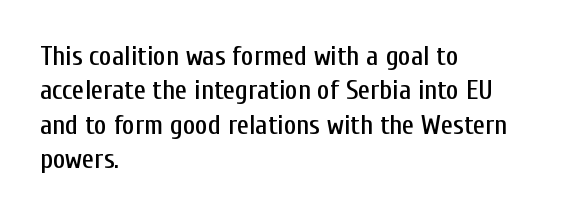
Q: Is the text italic (slanted)? A: No, it is upright.
Q: Is the text underlined? A: No.
Q: How is the paragraph aligned? A: Left-aligned.
Q: Is the spacing between letters normal or unusually wide? A: Normal.
Q: Is the spacing between lines tight, normal or loose? A: Normal.
